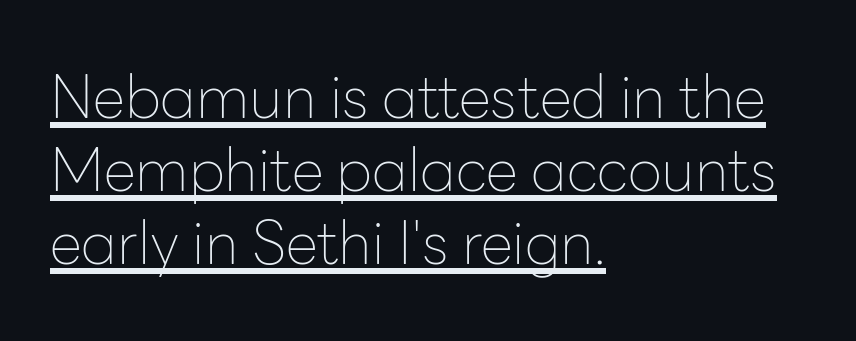
{"serif": "no", "italic": "no", "bold": "no", "weight": "thin", "width": "normal", "stroke_contrast": "low", "x_height": "medium", "monospaced": "no", "underline": "yes", "align": "left", "line_spacing_ratio": 1.24, "letter_spacing": "normal", "letter_spacing_em": 0.0, "glyph_px": 59}
